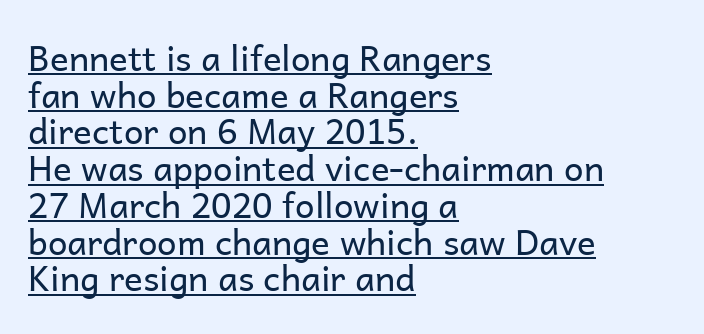
Is this a heavy cut? Hardly; it is regular or lighter. These lines are rendered in a variable-pitch font. Line spacing here is tight. Every row of glyphs begins at an identical x-position on the left.
